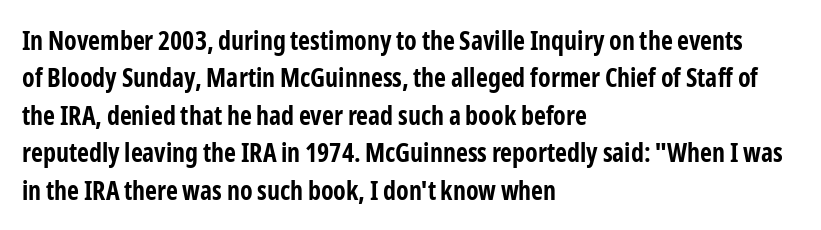
The image shows 26 px bold type, upright; set left-aligned, normal line spacing (1.44x), normal letter spacing, not underlined.
